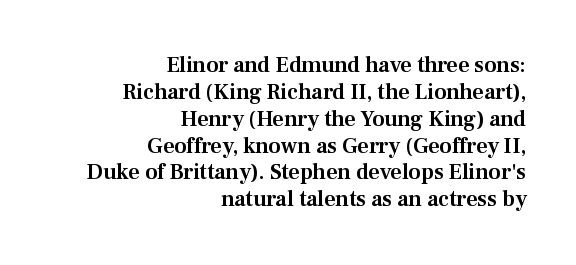
{"italic": "no", "underline": "no", "align": "right", "line_spacing_ratio": 1.22, "letter_spacing": "normal", "letter_spacing_em": 0.0, "glyph_px": 22}
